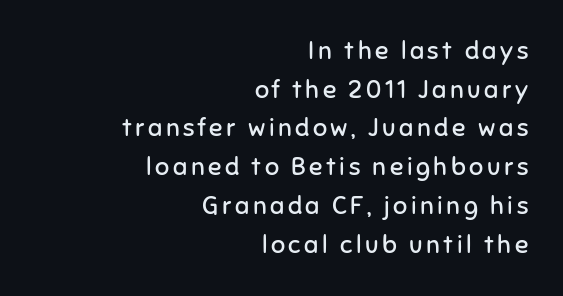
Q: Is the text bold? A: No.
Q: Is the text italic (slanted)? A: No, it is upright.
Q: Is the text underlined? A: No.
Q: How is the paragraph aligned? A: Right-aligned.
Q: Is the spacing between lines tight, normal or loose? A: Normal.
